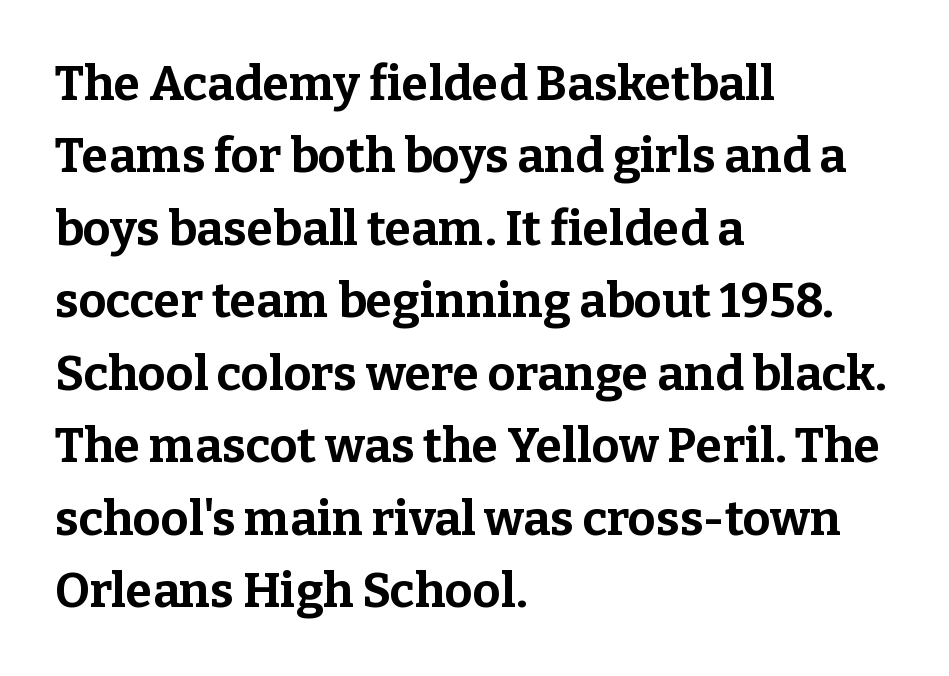
This sample has the flowing, uneven cadence of proportional lettering. Does the type have serifs? Yes, each stem ends in a small foot. Bold? Absolutely — the strokes are thick and heavy. Check the space under the baseline: it is left empty.
